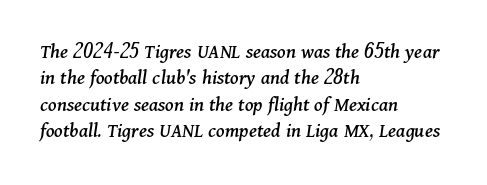
Q: Is the text italic (slanted)? A: Yes, it leans right by about 11 degrees.
Q: Is the text underlined? A: No.
Q: How is the paragraph aligned? A: Left-aligned.
Q: Is the spacing between letters normal or unusually wide? A: Normal.
Q: Is the spacing between lines tight, normal or loose? A: Normal.
